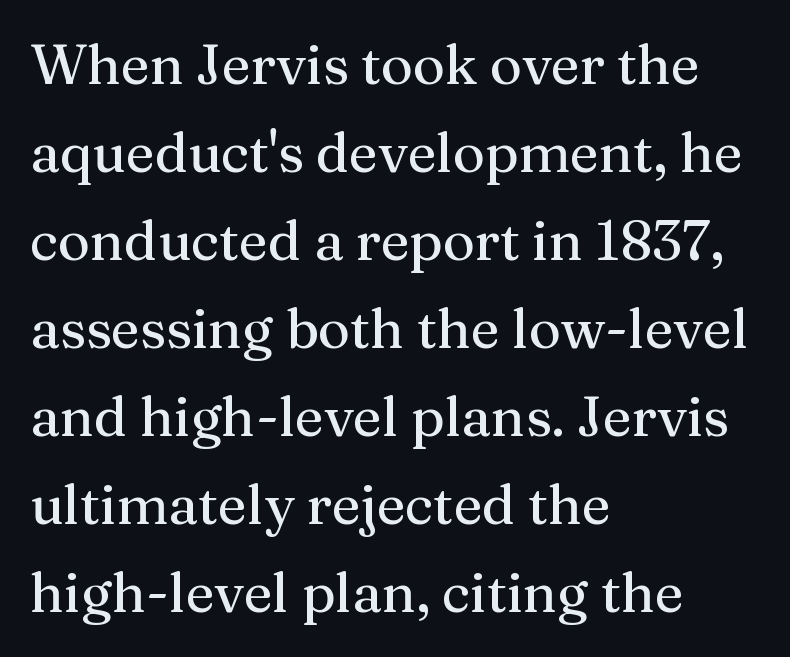
Q: Is the text italic (slanted)? A: No, it is upright.
Q: Is the typeface a serif or a sans-serif typeface? A: Serif.
Q: Is the text underlined? A: No.
Q: How is the paragraph aligned? A: Left-aligned.
Q: Is the spacing between letters normal or unusually wide? A: Normal.
Q: Is the spacing between lines tight, normal or loose? A: Normal.
Q: Width (condensed, normal, or wide)? A: Normal.
Q: Stroke contrast? A: Medium.
Q: x-height? A: Medium.
Q: Monospaced? A: No.
